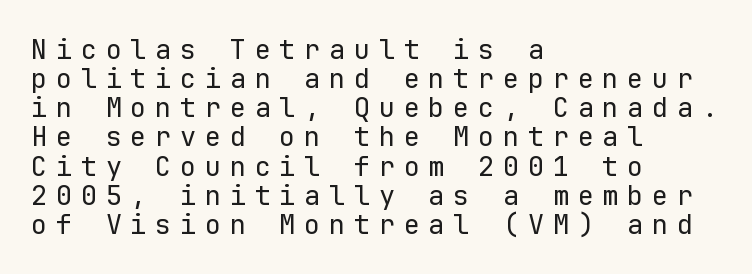
The image shows 27 px text type, upright; set left-aligned, tight line spacing (1.08x), unusually wide letter spacing (+0.32 em), not underlined.
